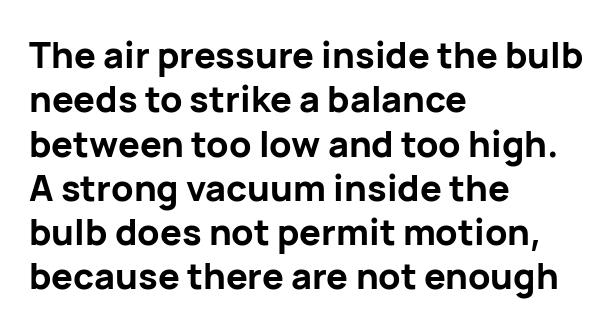
The image shows 36 px bold sans-serif type, upright; set left-aligned, line spacing 1.23x, normal letter spacing, not underlined; low stroke contrast and a medium x-height.
